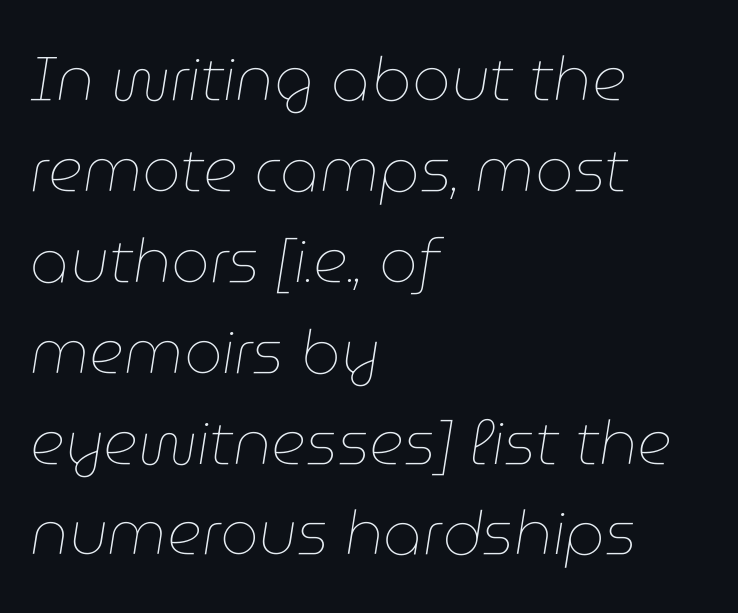
Q: Is the text bold? A: No.
Q: Is the text italic (slanted)? A: Yes, it leans right by about 9 degrees.
Q: Is the text underlined? A: No.
Q: How is the paragraph aligned? A: Left-aligned.
Q: Is the spacing between letters normal or unusually wide? A: Normal.
Q: Is the spacing between lines tight, normal or loose? A: Normal.
Q: Width (condensed, normal, or wide)? A: Normal.
Q: Stroke contrast? A: Low.
Q: x-height? A: Medium.
Q: Monospaced? A: No.
